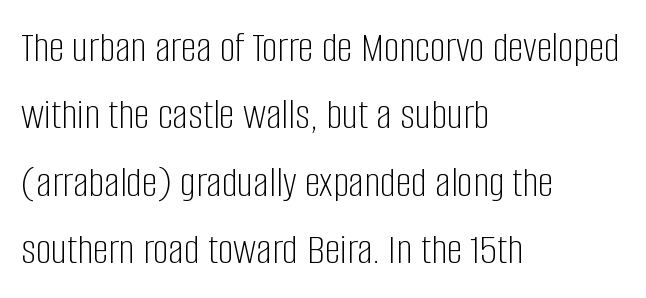
Character widths vary here, with narrow letters taking less room than wide ones. Any mark beneath the type? The region is blank. Type style note: lacks serifs. Observe the ordinary spacing: letters are neighbours, not strangers. A student would call this left alignment; a typographer would say flush left, rag right. The characters are drawn with everyday or finer stroke widths.
